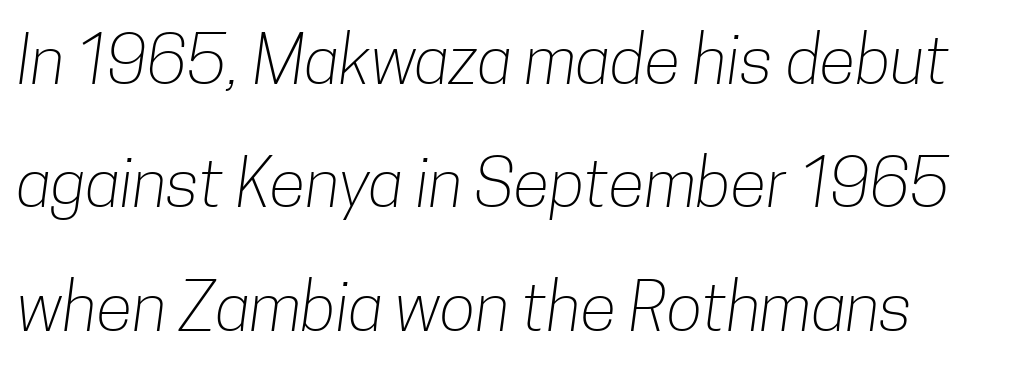
Q: Is the text bold? A: No.
Q: Is the typeface a serif or a sans-serif typeface? A: Sans-serif.
Q: Is the text underlined? A: No.
Q: Is the spacing between letters normal or unusually wide? A: Normal.
Q: Width (condensed, normal, or wide)? A: Condensed.
Q: Stroke contrast? A: Low.
Q: x-height? A: Medium.
Q: Monospaced? A: No.
